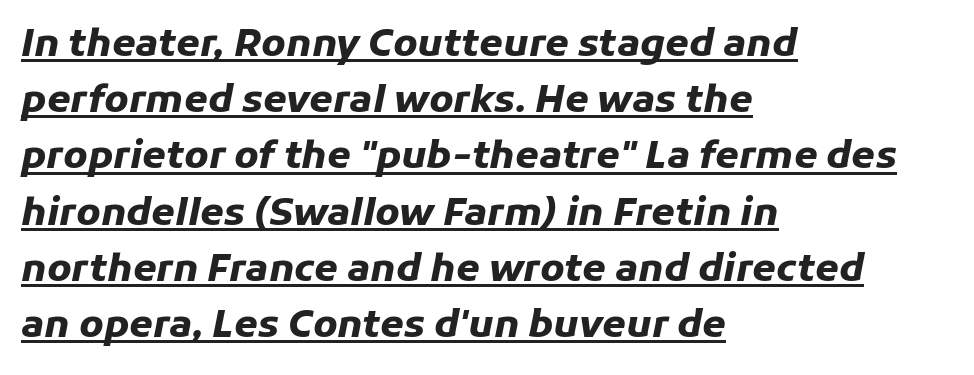
Q: Is the text bold? A: Yes.
Q: Is the text italic (slanted)? A: Yes, it leans right by about 11 degrees.
Q: Is the text underlined? A: Yes.
Q: How is the paragraph aligned? A: Left-aligned.
Q: Is the spacing between letters normal or unusually wide? A: Normal.
Q: Is the spacing between lines tight, normal or loose? A: Normal.
Q: Width (condensed, normal, or wide)? A: Normal.
Q: Stroke contrast? A: Low.
Q: x-height? A: Medium.
Q: Monospaced? A: No.
